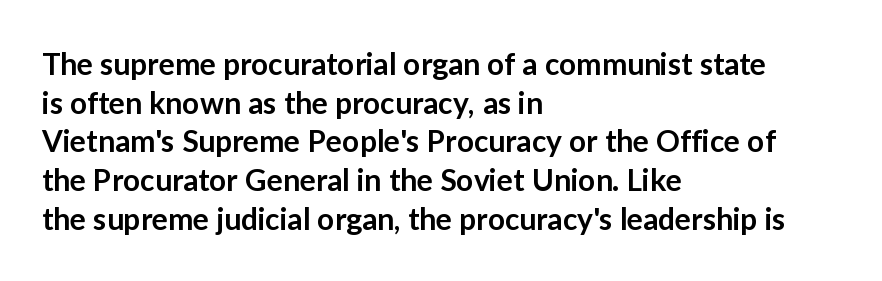
Q: Is the text bold? A: Semi-bold.
Q: Is the text italic (slanted)? A: No, it is upright.
Q: Is the typeface a serif or a sans-serif typeface? A: Sans-serif.
Q: Is the text underlined? A: No.
Q: How is the paragraph aligned? A: Left-aligned.
Q: Is the spacing between letters normal or unusually wide? A: Normal.
Q: Is the spacing between lines tight, normal or loose? A: Normal.
Q: Width (condensed, normal, or wide)? A: Normal.
Q: Stroke contrast? A: Low.
Q: x-height? A: Medium.
Q: Monospaced? A: No.
